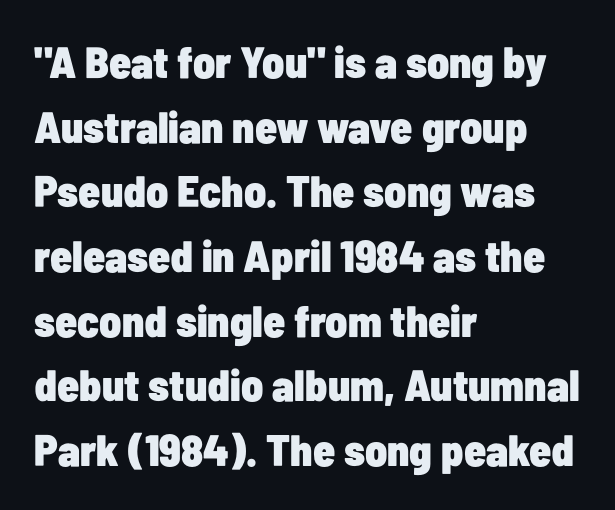
Quick note: not italic, upright. Is this a sans? Yes — the strokes have no serifs. The lines in this sample share a left origin and differ only in where they stop. Do the characters align in a grid? No, the font is proportional. The passage shown stacks its lines at a standard gap.
